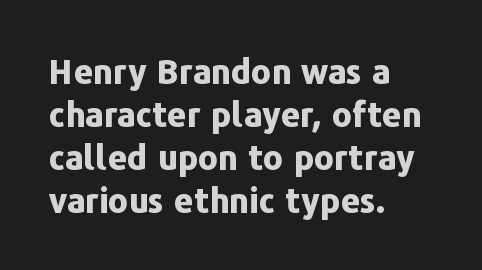
Every character sits straight up, as roman type does. Looks like regular typesetting: each glyph gets only the width it needs. Left-aligned paragraph, ragged on the right. Are there feet on the stems? There aren't — it's a sans. You'd pick this weight for a headline — it's a proper bold.
